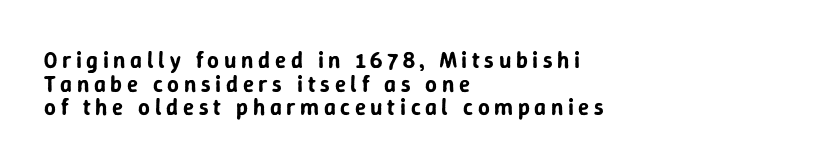
The words here are not underlined. Line starts are locked; line ends wander. You can tell it's not italic because the verticals are truly vertical. The leading is snug, giving the passage a crowded texture. Characters follow at a spacing far wider than the type designer built in.
